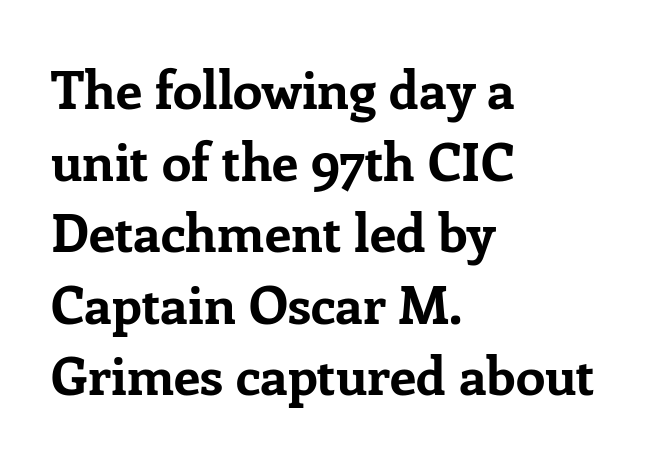
What weight is shown? A full bold with thick strokes. Glance below the letters and you will spot only blank space. Little horizontal feet cap the strokes, marking this as serif type. Does the lettering tilt? It doesn't — this is upright.
